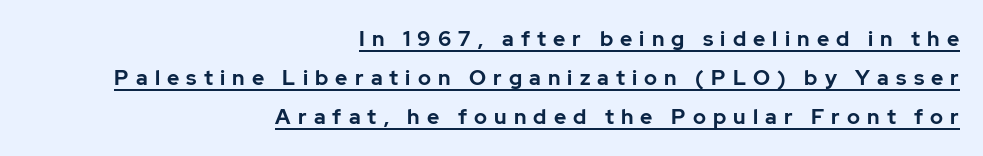
Q: Is the text bold? A: Yes.
Q: Is the text italic (slanted)? A: No, it is upright.
Q: Is the text underlined? A: Yes.
Q: How is the paragraph aligned? A: Right-aligned.
Q: Is the spacing between letters normal or unusually wide? A: Unusually wide.
